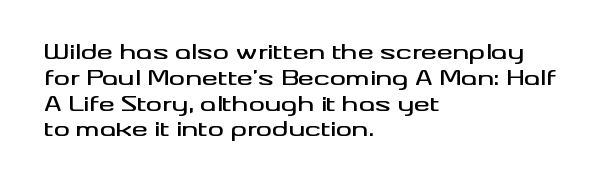
Is there any slant? The stems are plumb. Clear beneath every line of the passage. Nobody touched the tracking dial on this one. Line beginnings align vertically; line endings do not. One glance says typical: line gaps are just what's usual.
